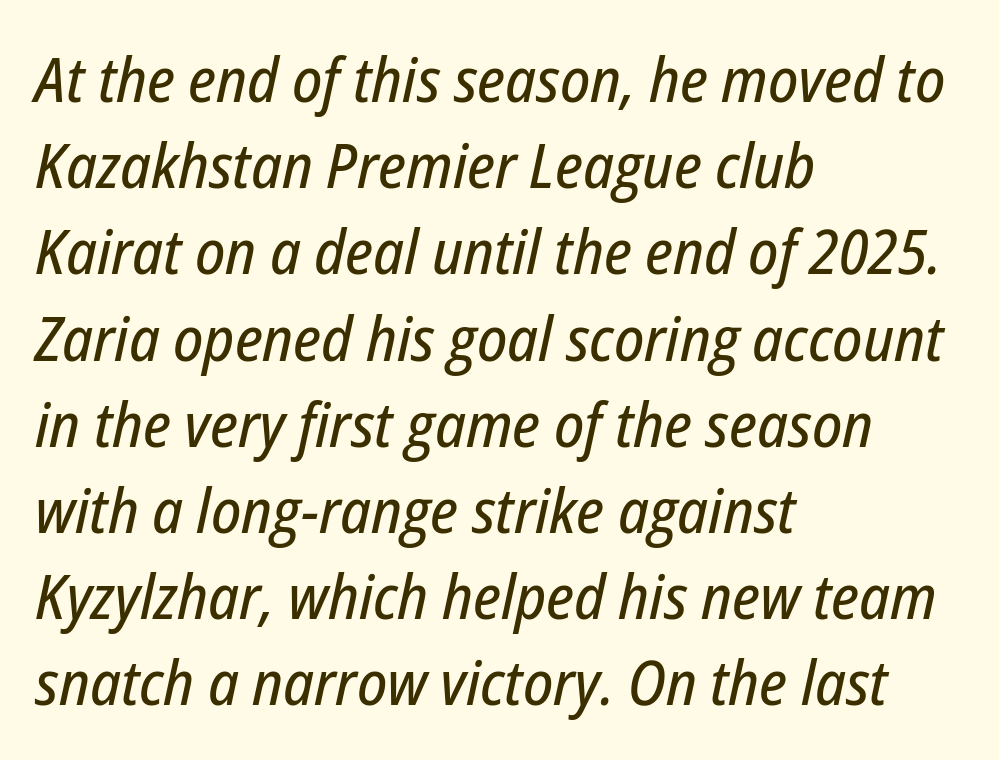
The image shows 62 px condensed type, italic (leaning right); set left-aligned, normal line spacing (1.39x), normal letter spacing, not underlined; low stroke contrast and a medium x-height.
